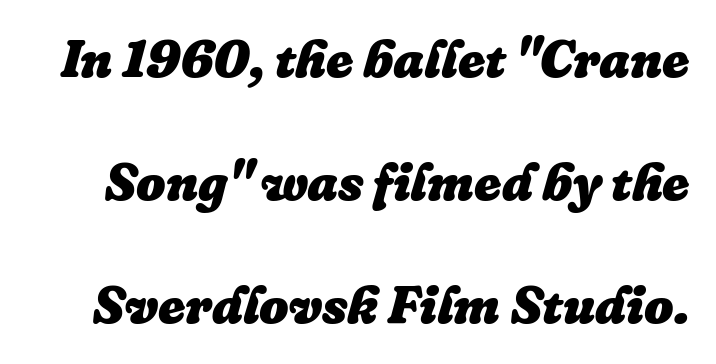
{"italic": "yes", "lean": "right", "slant_degrees": 16, "bold": "yes", "weight": "heavy", "width": "normal", "stroke_contrast": "low", "x_height": "medium", "monospaced": "no", "underline": "no", "line_spacing": "loose", "line_spacing_ratio": 2.37, "letter_spacing": "normal", "letter_spacing_em": 0.0, "glyph_px": 52}
